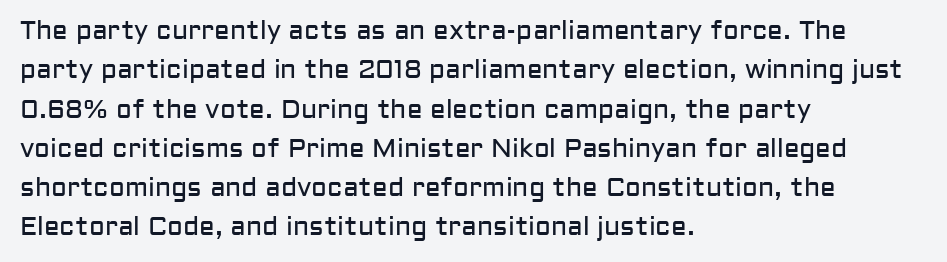
{"italic": "no", "bold": "no", "underline": "no", "align": "left", "line_spacing": "normal", "line_spacing_ratio": 1.51, "letter_spacing": "normal", "letter_spacing_em": 0.0, "glyph_px": 26}
